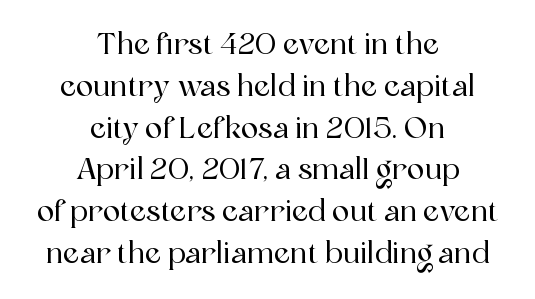
Do the characters align in a grid? No, the font is proportional. Has an underline been added? It has not. Quick note: interline space is typical. Leftover space on each line is divided equally before and after the words.
